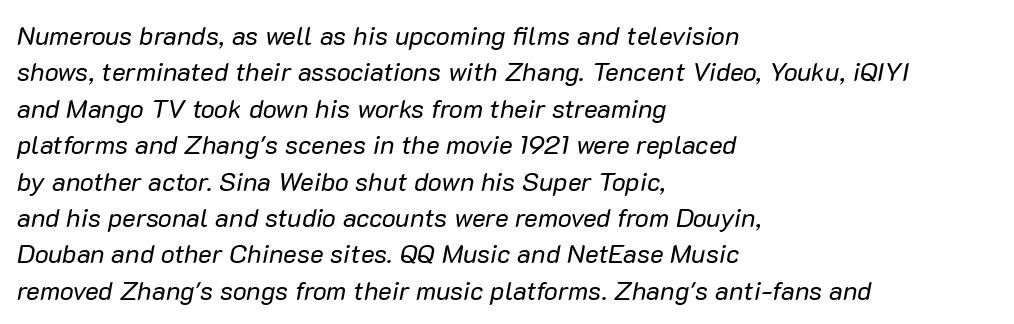
Q: Is the text bold? A: No.
Q: Is the text italic (slanted)? A: Yes, it leans right by about 10 degrees.
Q: Is the text underlined? A: No.
Q: How is the paragraph aligned? A: Left-aligned.
Q: Is the spacing between letters normal or unusually wide? A: Normal.
Q: Is the spacing between lines tight, normal or loose? A: Normal.
